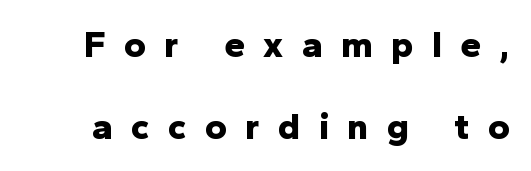
{"serif": "no", "italic": "no", "bold": "yes", "weight": "bold", "width": "normal", "stroke_contrast": "low", "x_height": "medium", "monospaced": "no", "underline": "no", "line_spacing": "loose", "line_spacing_ratio": 2.22, "letter_spacing": "wide", "letter_spacing_em": 0.5, "glyph_px": 37}
